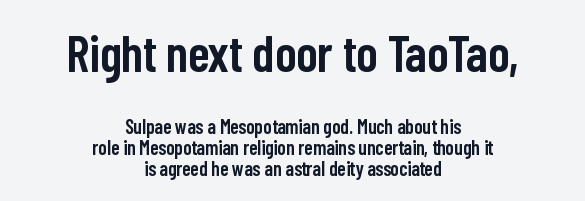
{"serif": "no", "italic": "no", "bold": "semi", "weight": "semibold", "width": "condensed", "stroke_contrast": "low", "x_height": "medium", "monospaced": "no", "underline": "no", "align": "center", "line_spacing": "tight", "line_spacing_ratio": 1.03, "letter_spacing": "normal", "letter_spacing_em": 0.0, "larger_block": "first", "size_ratio": 2.55, "glyph_px": 51}
